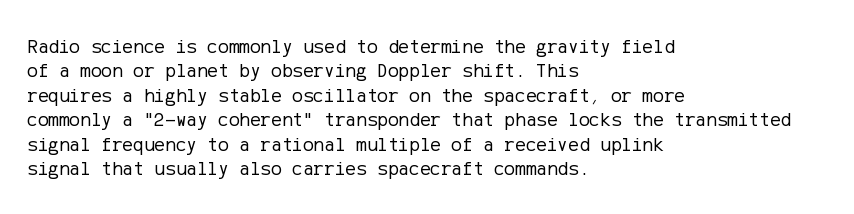
{"italic": "no", "bold": "no", "underline": "no", "align": "left", "line_spacing_ratio": 1.22, "letter_spacing": "normal", "letter_spacing_em": 0.0, "glyph_px": 20}
